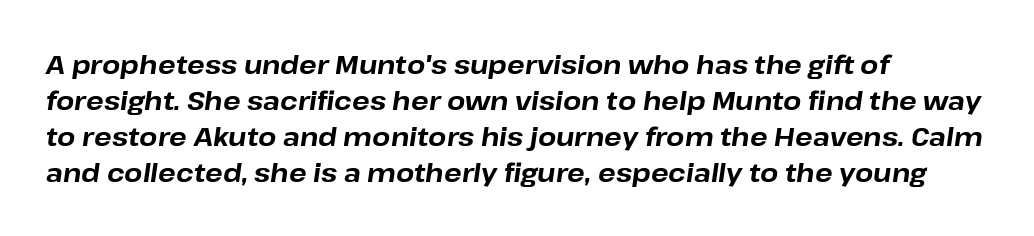
The image shows 26 px bold type, italic (leaning right); set left-aligned, normal line spacing (1.38x), normal letter spacing, not underlined.
